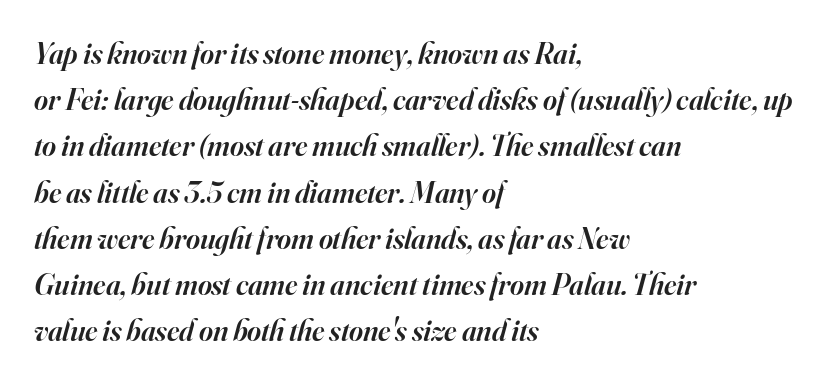
{"serif": "yes", "italic": "yes", "lean": "right", "slant_degrees": 16, "bold": "semi", "weight": "semibold", "width": "normal", "stroke_contrast": "high", "x_height": "small", "monospaced": "no", "underline": "no", "align": "left", "line_spacing": "normal", "line_spacing_ratio": 1.54, "letter_spacing": "normal", "letter_spacing_em": 0.0, "glyph_px": 30}
